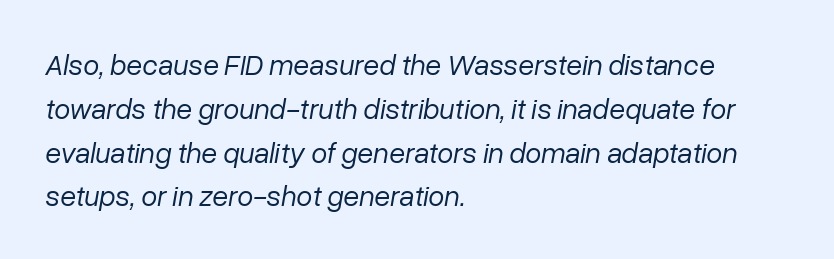
{"italic": "yes", "lean": "right", "slant_degrees": 10, "bold": "no", "weight": "regular", "width": "normal", "stroke_contrast": "low", "x_height": "medium", "monospaced": "no", "underline": "no", "align": "left", "line_spacing": "normal", "line_spacing_ratio": 1.51, "letter_spacing": "normal", "letter_spacing_em": 0.0, "glyph_px": 29}
